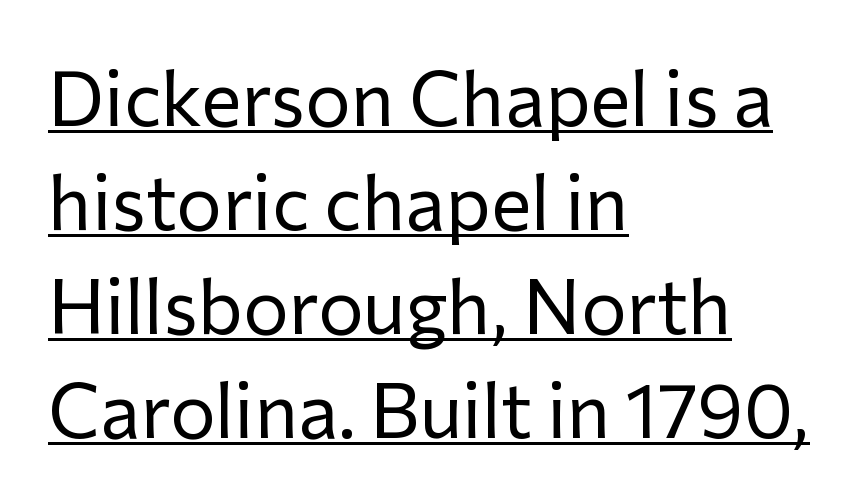
The image shows 76 px regular-weight sans-serif type, upright; set left-aligned, normal line spacing (1.37x), normal letter spacing, underlined; low stroke contrast and a medium x-height.
